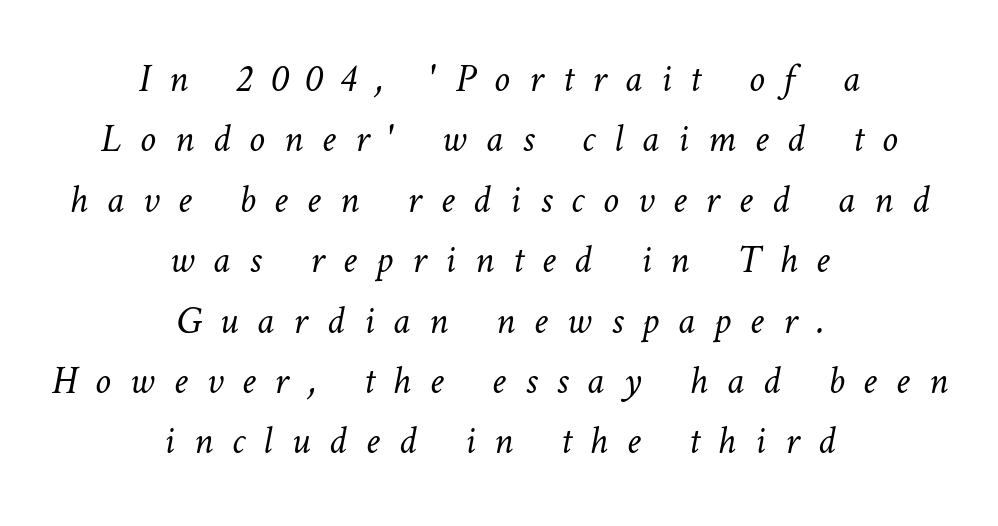
Has an underline been added? It has not. Successive baselines arrive at the customary interval. Is the letter spacing exaggerated? Yes — the characters are pushed far apart. The rendering positions every line midway between the sides. The letters advance in unequal steps, a hallmark of proportional type.
